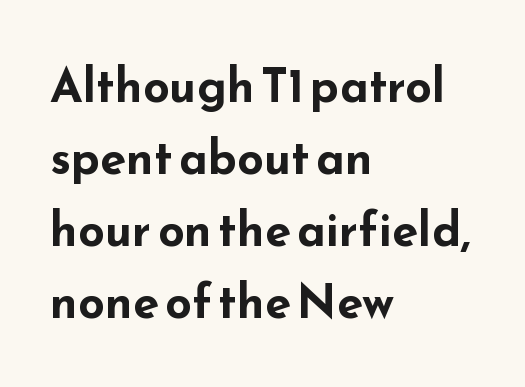
Q: Is the text bold? A: Yes.
Q: Is the text italic (slanted)? A: No, it is upright.
Q: Is the typeface a serif or a sans-serif typeface? A: Sans-serif.
Q: Is the text underlined? A: No.
Q: How is the paragraph aligned? A: Left-aligned.
Q: Is the spacing between letters normal or unusually wide? A: Normal.
Q: Is the spacing between lines tight, normal or loose? A: Normal.
Q: Width (condensed, normal, or wide)? A: Wide.
Q: Stroke contrast? A: Low.
Q: x-height? A: Small.
Q: Monospaced? A: No.
